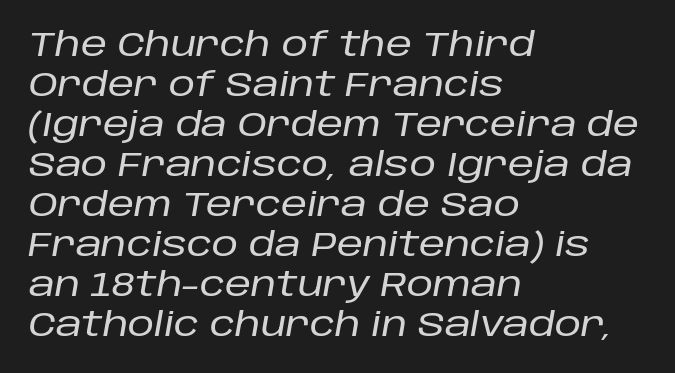
Style check: oblique. The tracking reads as untouched default to a designer's eye. The rendering anchors every line to the left-hand side. A typesetter would call this proportional, since set widths differ per character.
